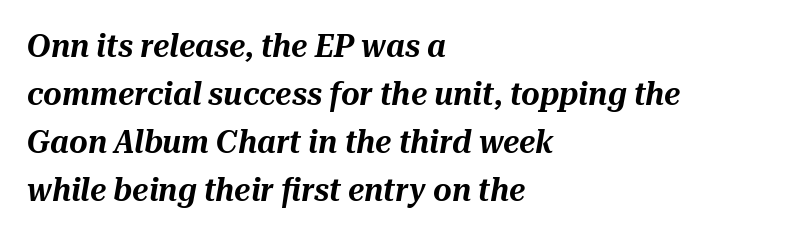
{"italic": "yes", "lean": "right", "slant_degrees": 10, "width": "normal", "stroke_contrast": "medium", "x_height": "medium", "monospaced": "no", "underline": "no", "align": "left", "line_spacing": "normal", "line_spacing_ratio": 1.5, "letter_spacing": "normal", "letter_spacing_em": 0.0, "glyph_px": 32}
